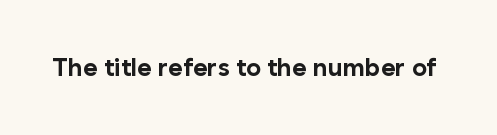
Q: Is the text bold? A: Yes.
Q: Is the text italic (slanted)? A: No, it is upright.
Q: Is the text underlined? A: No.
Q: Is the spacing between letters normal or unusually wide? A: Normal.
